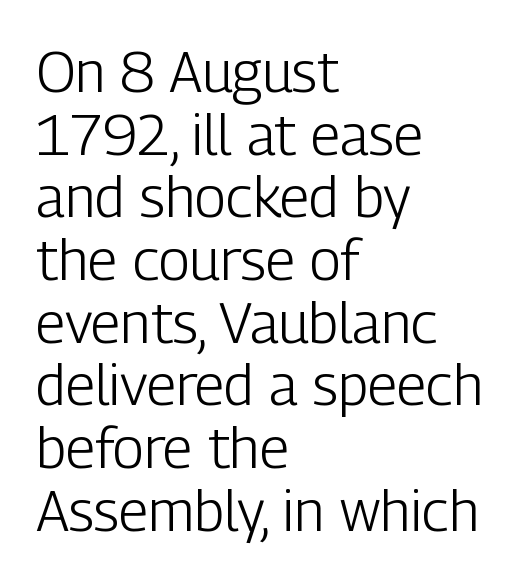
The letters advance in unequal steps, a hallmark of proportional type. Letters have the restrained weight of plain body copy at most. Are there feet on the stems? There aren't — it's a sans. Short note: letters normally spaced. One-word summary of the alignment: left. A bare baseline throughout the passage.
